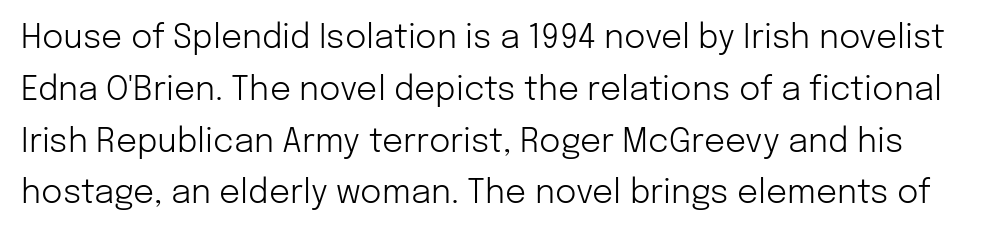
Each letter keeps its own natural width here, so spacing adapts to shape. The typography opts for an upright posture over an oblique one. Anything drawn beneath the words? Only blank space. This sample uses plain, unmodified letter spacing. Examine the stroke ends and you'll find no serifs.
